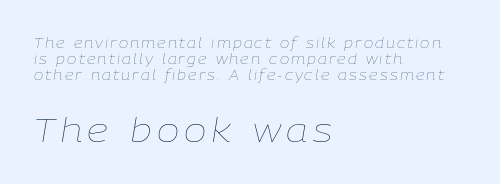
Q: Is the text bold? A: No.
Q: Is the text italic (slanted)? A: Yes, it leans right by about 9 degrees.
Q: Is the text underlined? A: No.
Q: How is the paragraph aligned? A: Left-aligned.
Q: Is the spacing between lines tight, normal or loose? A: Tight.
Q: Which block of text is set in a larger size, the first (top) or the second (bottom)? A: The second (bottom) one.
Q: Width (condensed, normal, or wide)? A: Normal.
Q: Stroke contrast? A: Low.
Q: x-height? A: Medium.
Q: Monospaced? A: No.
